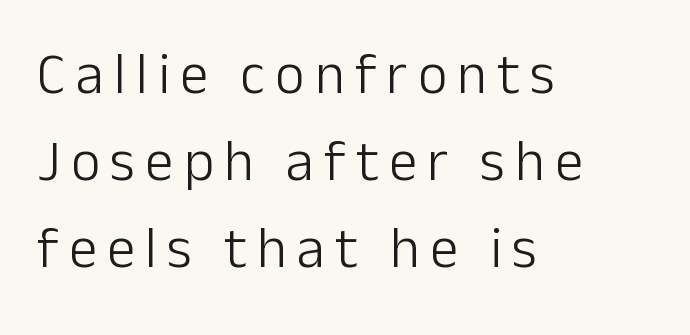
The image shows 57 px light sans-serif type, upright; set left-aligned, normal line spacing (1.53x), not underlined; low stroke contrast and a medium x-height.
